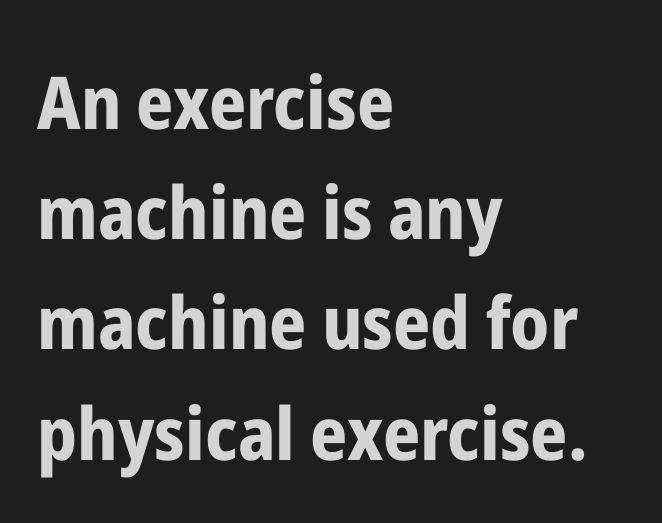
The image shows 73 px bold, condensed sans-serif type, upright; set left-aligned, normal line spacing (1.51x), normal letter spacing, not underlined; low stroke contrast and a medium x-height.
